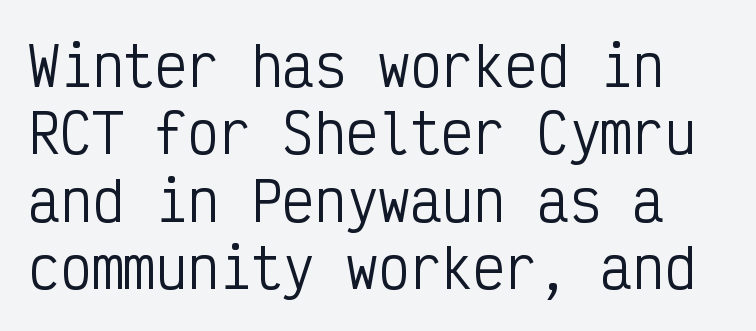
{"serif": "no", "italic": "no", "bold": "no", "weight": "regular", "width": "condensed", "stroke_contrast": "low", "x_height": "medium", "monospaced": "yes", "underline": "no", "line_spacing": "normal", "line_spacing_ratio": 1.27, "letter_spacing": "normal", "letter_spacing_em": 0.0, "glyph_px": 53}
